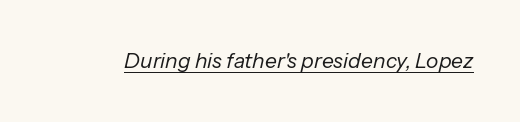
The image shows 21 px text type, italic (leaning right); set normal letter spacing, underlined.
